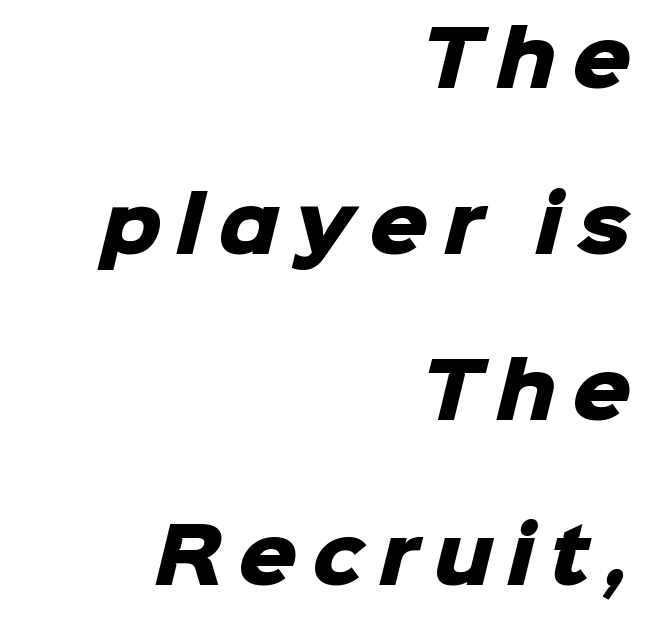
{"serif": "no", "bold": "yes", "weight": "heavy", "width": "normal", "stroke_contrast": "low", "x_height": "medium", "monospaced": "no", "underline": "no", "align": "right", "line_spacing": "loose", "line_spacing_ratio": 2.24, "letter_spacing": "wide", "letter_spacing_em": 0.2, "glyph_px": 74}
